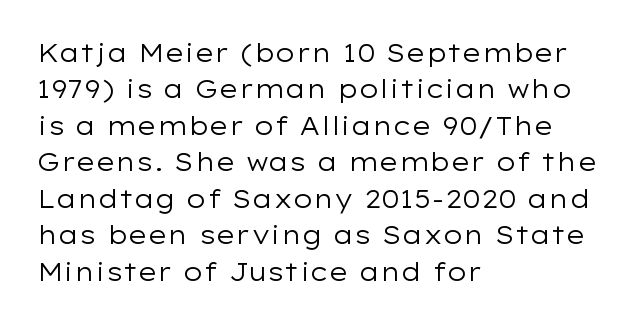
The image shows 25 px text type, upright; set left-aligned, normal line spacing (1.46x), normal letter spacing, not underlined.
